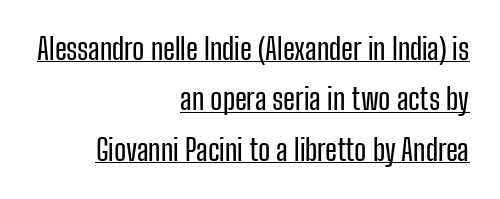
Q: Is the text italic (slanted)? A: No, it is upright.
Q: Is the typeface a serif or a sans-serif typeface? A: Sans-serif.
Q: Is the text underlined? A: Yes.
Q: How is the paragraph aligned? A: Right-aligned.
Q: Is the spacing between letters normal or unusually wide? A: Normal.
Q: Width (condensed, normal, or wide)? A: Condensed.
Q: Stroke contrast? A: Low.
Q: x-height? A: Medium.
Q: Monospaced? A: No.
